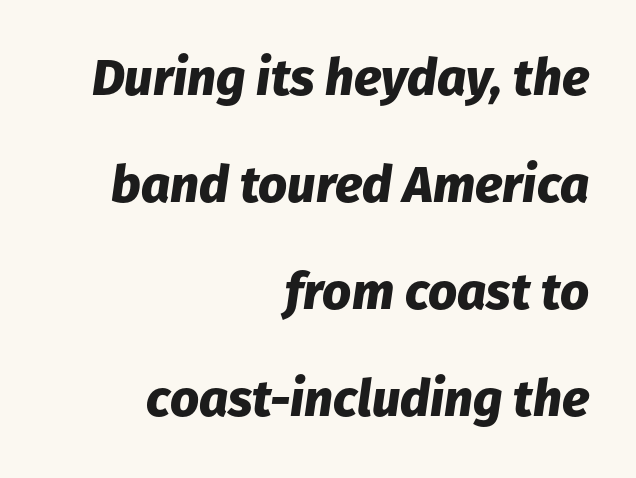
{"italic": "yes", "lean": "right", "slant_degrees": 8, "bold": "yes", "weight": "heavy", "width": "normal", "stroke_contrast": "low", "x_height": "medium", "monospaced": "no", "underline": "no", "align": "right", "line_spacing": "loose", "line_spacing_ratio": 2.1, "letter_spacing": "normal", "letter_spacing_em": 0.0, "glyph_px": 51}
